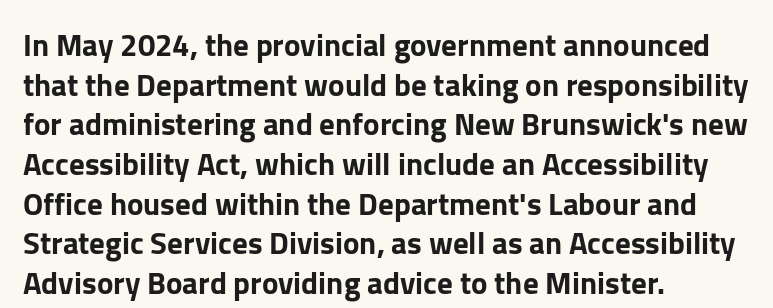
The space beneath each line is pristine and unruled. Tracking here is standard; glyphs follow each other at the usual distance. Each new line begins a customary step beneath the previous one. Do the characters align in a grid? No, the font is proportional. Rendered with straight, roman letterforms. This sample is left-justified, so line endings fall wherever the words run out.
